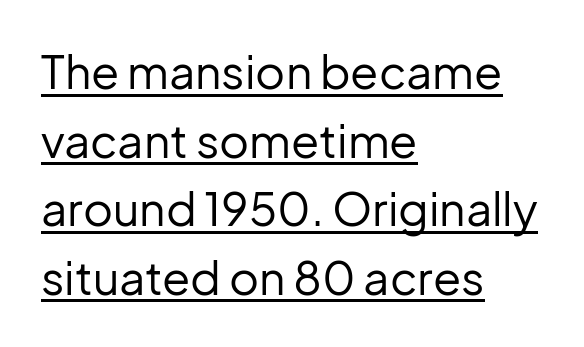
Q: Is the text bold? A: No.
Q: Is the text italic (slanted)? A: No, it is upright.
Q: Is the typeface a serif or a sans-serif typeface? A: Sans-serif.
Q: Is the text underlined? A: Yes.
Q: How is the paragraph aligned? A: Left-aligned.
Q: Is the spacing between letters normal or unusually wide? A: Normal.
Q: Is the spacing between lines tight, normal or loose? A: Normal.
Q: Width (condensed, normal, or wide)? A: Normal.
Q: Stroke contrast? A: Low.
Q: x-height? A: Medium.
Q: Monospaced? A: No.
